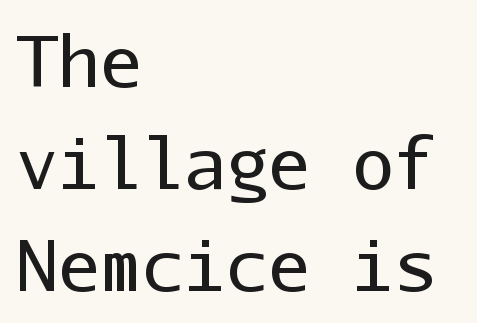
Q: Is the text bold? A: No.
Q: Is the text italic (slanted)? A: No, it is upright.
Q: Is the typeface a serif or a sans-serif typeface? A: Sans-serif.
Q: Is the text underlined? A: No.
Q: How is the paragraph aligned? A: Left-aligned.
Q: Is the spacing between letters normal or unusually wide? A: Normal.
Q: Is the spacing between lines tight, normal or loose? A: Normal.
Q: Width (condensed, normal, or wide)? A: Normal.
Q: Stroke contrast? A: Low.
Q: x-height? A: Medium.
Q: Monospaced? A: Yes.
